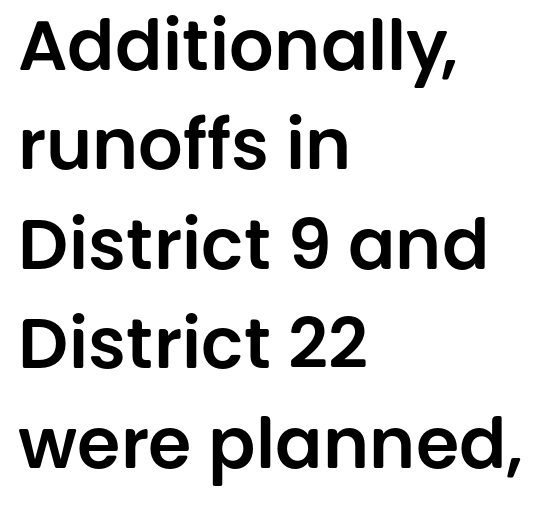
{"serif": "no", "italic": "no", "width": "normal", "stroke_contrast": "low", "x_height": "large", "monospaced": "no", "underline": "no", "align": "left", "line_spacing": "normal", "line_spacing_ratio": 1.42, "letter_spacing": "normal", "letter_spacing_em": 0.0, "glyph_px": 70}
